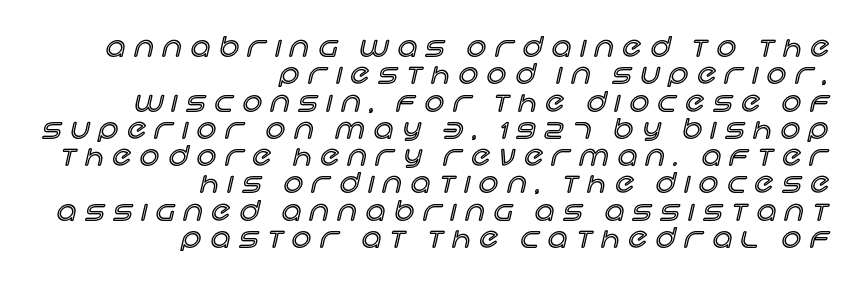
{"underline": "no", "align": "right", "line_spacing": "tight", "line_spacing_ratio": 1.01, "letter_spacing": "wide", "letter_spacing_em": 0.34, "glyph_px": 27}
